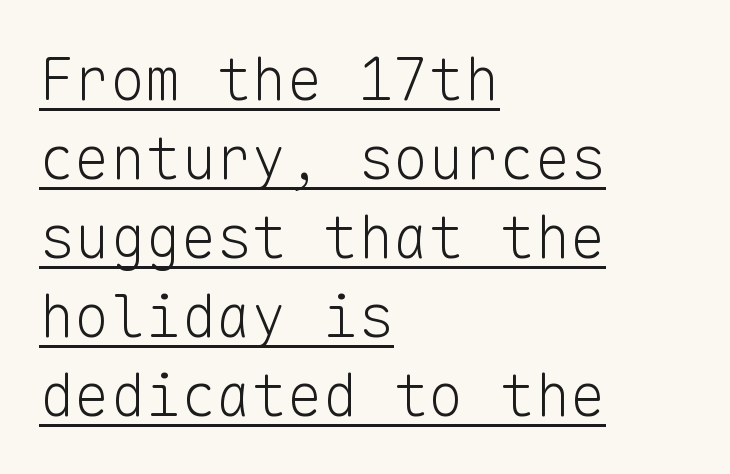
The image shows 59 px light sans-serif type, upright, monospaced; set left-aligned, normal line spacing (1.34x), normal letter spacing, underlined; low stroke contrast and a medium x-height.
